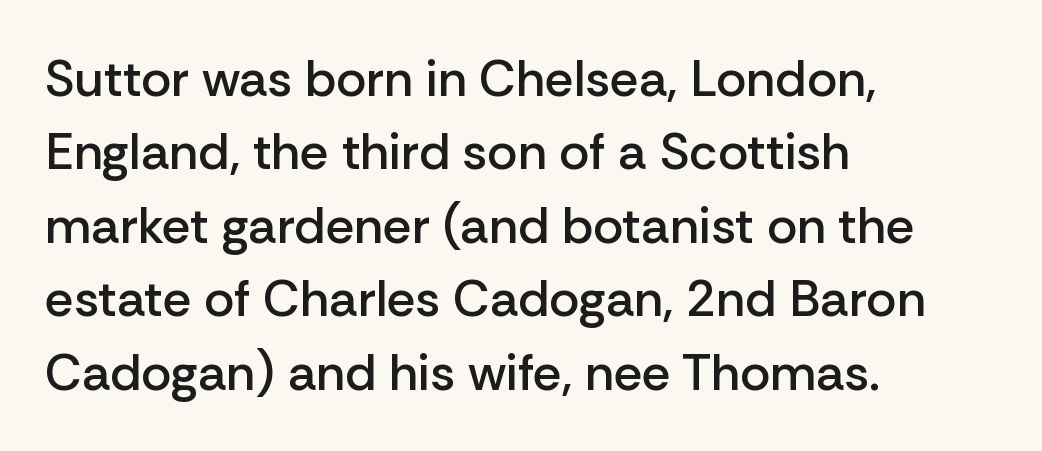
Classification — sans serif. Line spacing here is normal. Words appear dense and cohesive because spacing is normal. The specimen reads as upright at a glance.
